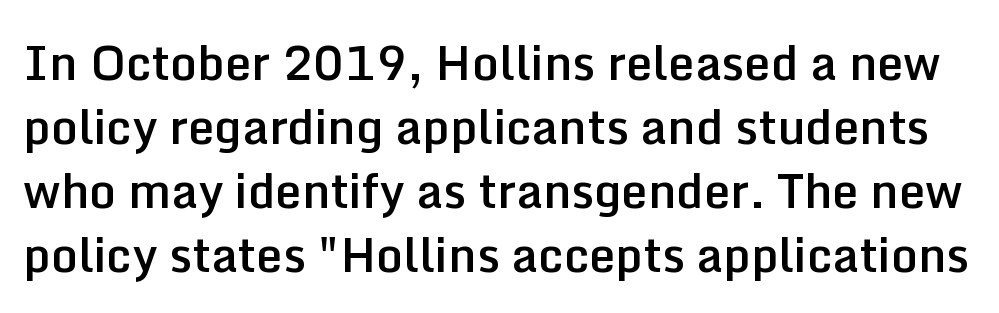
Q: Is the text bold? A: Semi-bold.
Q: Is the text italic (slanted)? A: No, it is upright.
Q: Is the typeface a serif or a sans-serif typeface? A: Sans-serif.
Q: Is the text underlined? A: No.
Q: Is the spacing between letters normal or unusually wide? A: Normal.
Q: Is the spacing between lines tight, normal or loose? A: Normal.
Q: Width (condensed, normal, or wide)? A: Normal.
Q: Stroke contrast? A: Low.
Q: x-height? A: Medium.
Q: Monospaced? A: No.
